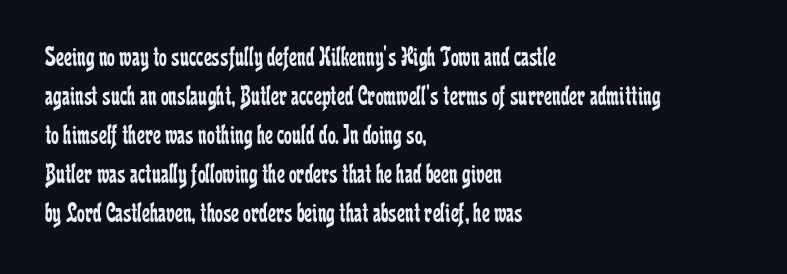
Q: Is the text bold? A: No.
Q: Is the text italic (slanted)? A: No, it is upright.
Q: Is the typeface a serif or a sans-serif typeface? A: Serif.
Q: Is the text underlined? A: No.
Q: How is the paragraph aligned? A: Left-aligned.
Q: Is the spacing between letters normal or unusually wide? A: Normal.
Q: Is the spacing between lines tight, normal or loose? A: Normal.
Q: Width (condensed, normal, or wide)? A: Condensed.
Q: Stroke contrast? A: Low.
Q: x-height? A: Medium.
Q: Monospaced? A: No.
